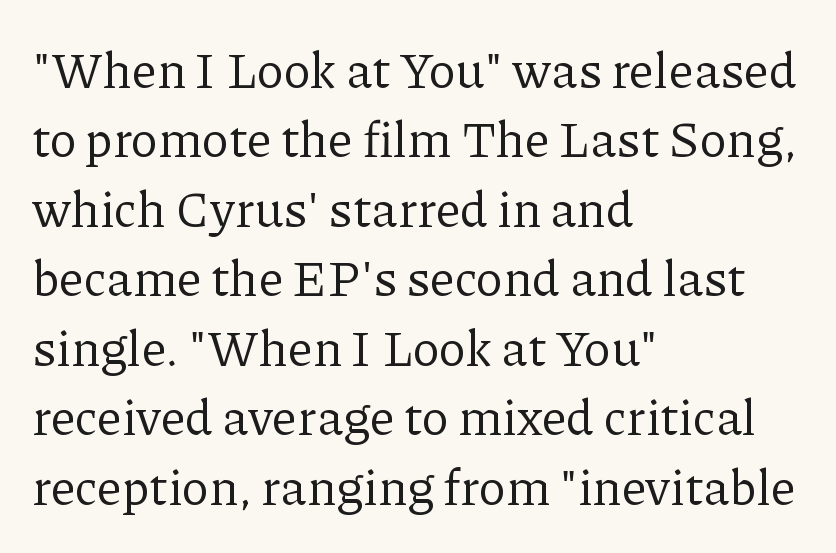
Q: Is the text bold? A: No.
Q: Is the text italic (slanted)? A: No, it is upright.
Q: Is the typeface a serif or a sans-serif typeface? A: Serif.
Q: Is the text underlined? A: No.
Q: How is the paragraph aligned? A: Left-aligned.
Q: Is the spacing between letters normal or unusually wide? A: Normal.
Q: Is the spacing between lines tight, normal or loose? A: Normal.
Q: Width (condensed, normal, or wide)? A: Normal.
Q: Stroke contrast? A: Low.
Q: x-height? A: Medium.
Q: Monospaced? A: No.
